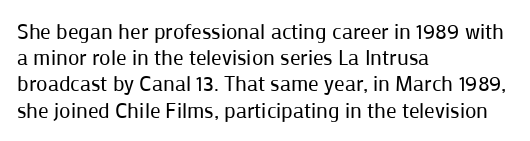
The image shows 21 px text type, upright; set left-aligned, normal line spacing (1.25x), normal letter spacing, not underlined.
